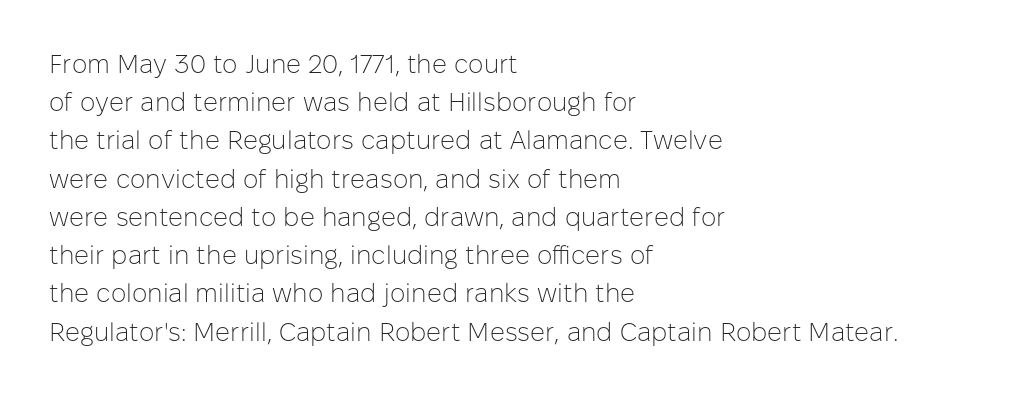
The image shows 26 px text type, upright; set left-aligned, normal line spacing (1.47x), normal letter spacing, not underlined.
